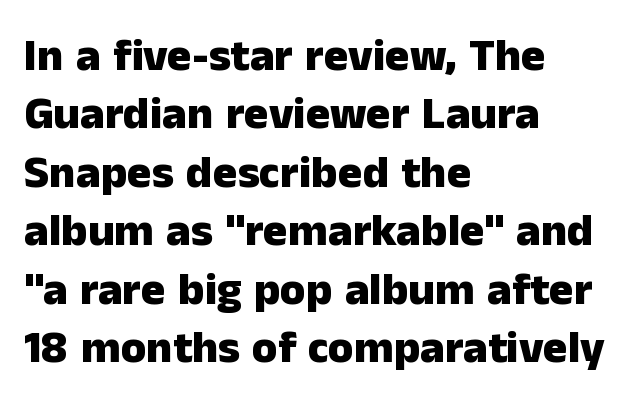
This is sans-serif lettering, the kind often seen on screens and signage. The designer left line spacing at the default. Look at the tracking — it's just the regular setting, nothing added. The ragged edge is on the right, which tells us the setting is flush left. No italicization has been applied; the sample stays upright.
